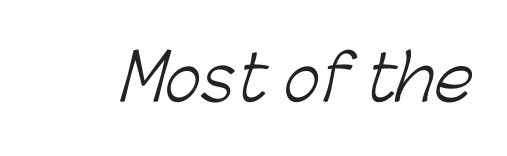
The image shows 63 px light sans-serif type; set normal letter spacing, not underlined; low stroke contrast and a medium x-height.
